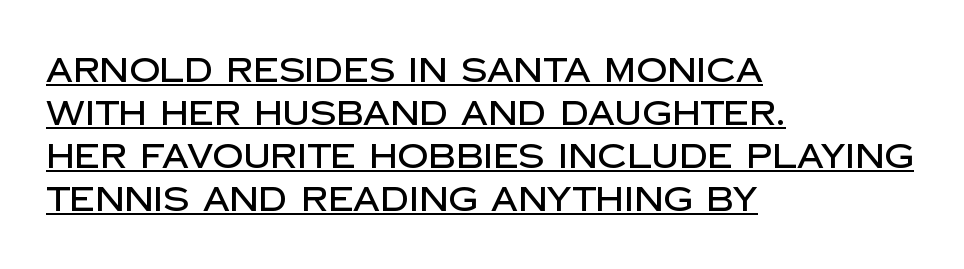
Q: Is the text italic (slanted)? A: No, it is upright.
Q: Is the typeface a serif or a sans-serif typeface? A: Sans-serif.
Q: Is the text underlined? A: Yes.
Q: How is the paragraph aligned? A: Left-aligned.
Q: Is the spacing between letters normal or unusually wide? A: Normal.
Q: Is the spacing between lines tight, normal or loose? A: Normal.
Q: Width (condensed, normal, or wide)? A: Normal.
Q: Stroke contrast? A: Low.
Q: x-height? A: Large.
Q: Monospaced? A: No.
